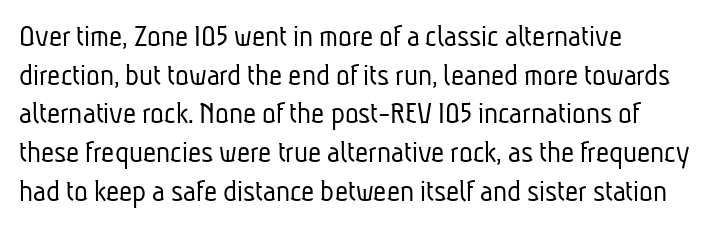
{"serif": "no", "bold": "no", "weight": "light", "width": "condensed", "stroke_contrast": "low", "x_height": "medium", "monospaced": "no", "underline": "no", "align": "left", "line_spacing_ratio": 1.21, "letter_spacing": "normal", "letter_spacing_em": 0.0, "glyph_px": 32}
